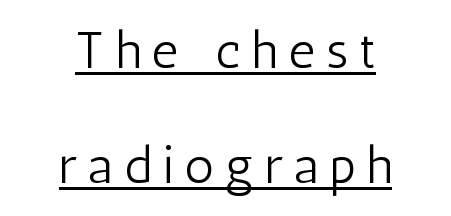
The image shows 51 px light, condensed sans-serif type, upright; set centered, loose line spacing (2.25x), unusually wide letter spacing (+0.22 em), underlined; low stroke contrast and a medium x-height.
